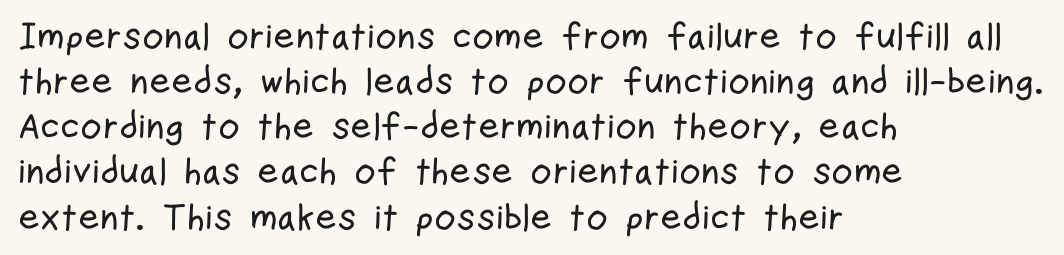
{"serif": "no", "italic": "no", "width": "condensed", "stroke_contrast": "low", "x_height": "medium", "monospaced": "no", "underline": "no", "align": "left", "line_spacing_ratio": 1.22, "letter_spacing": "normal", "letter_spacing_em": 0.0, "glyph_px": 37}
